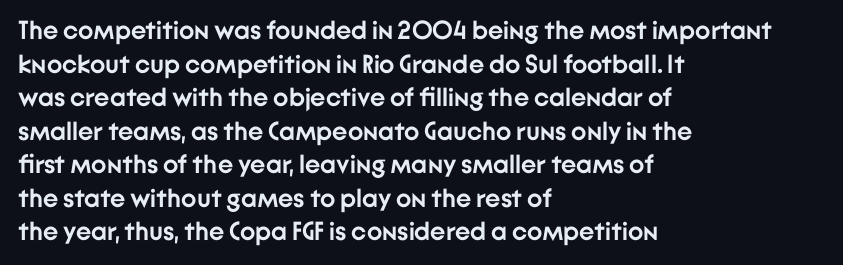
The image shows 26 px bold type, upright; set left-aligned, normal line spacing (1.29x), normal letter spacing, not underlined.
